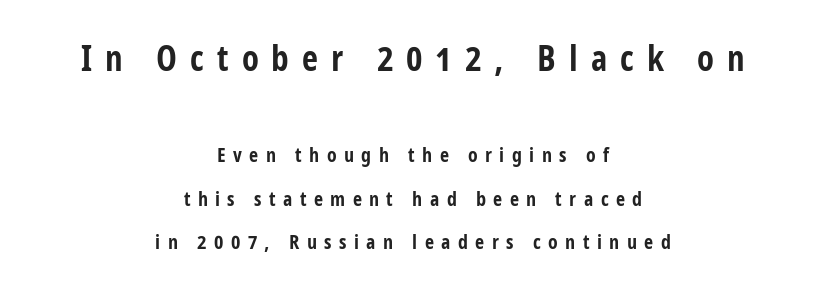
The image shows 35 px bold, condensed sans-serif type, upright; set centered, loose line spacing (2.18x), unusually wide letter spacing (+0.37 em), not underlined; the first (top) block is 1.75x larger; low stroke contrast and a medium x-height.
